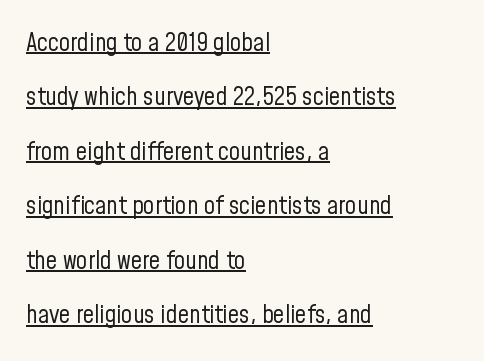
The specimen includes a rule beneath the text block's lines. The font's upright variant was chosen for this text. The face used here is rendered with its standard letterfit. The letters look calm and open, with moderate or lighter stems.
